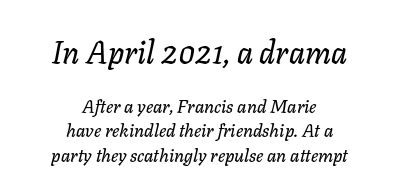
{"italic": "yes", "lean": "right", "slant_degrees": 11, "width": "normal", "stroke_contrast": "low", "x_height": "medium", "monospaced": "no", "underline": "no", "align": "center", "line_spacing": "normal", "line_spacing_ratio": 1.34, "letter_spacing": "normal", "letter_spacing_em": 0.0, "larger_block": "first", "size_ratio": 1.72, "glyph_px": 31}
